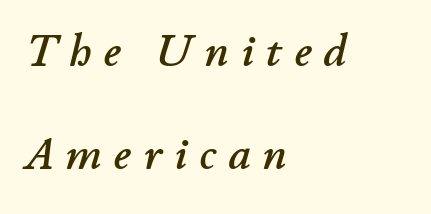
{"italic": "yes", "lean": "right", "slant_degrees": 11, "width": "normal", "stroke_contrast": "low", "x_height": "small", "monospaced": "no", "underline": "no", "align": "left", "line_spacing": "loose", "line_spacing_ratio": 2.29, "letter_spacing": "wide", "letter_spacing_em": 0.27, "glyph_px": 45}
